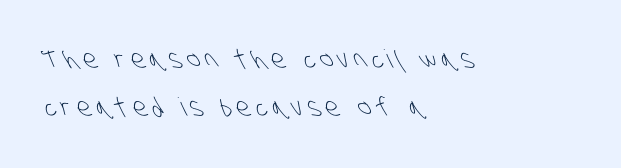
The image shows 25 px text type; set left-aligned, loose line spacing (1.93x), unusually wide letter spacing (+0.21 em), not underlined.
